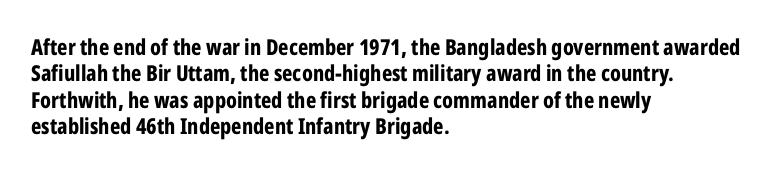
The image shows 22 px bold type, upright; set left-aligned, line spacing 1.2x, normal letter spacing, not underlined.
